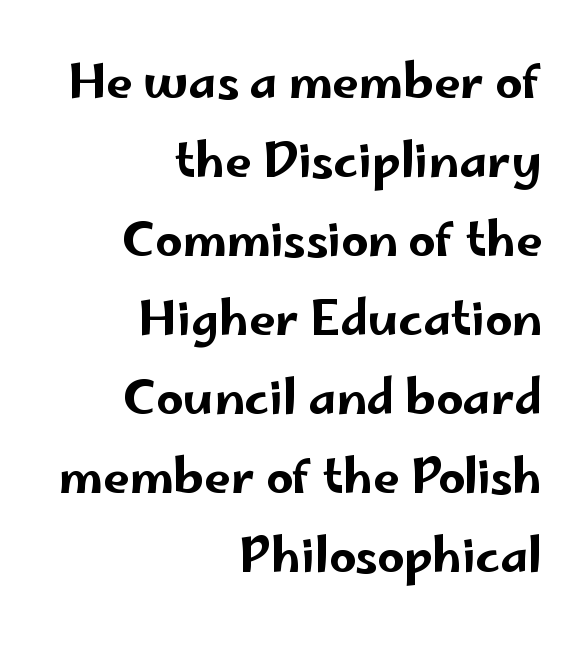
Letterform terminals end flat and unadorned throughout the passage. This is the regular roman posture of the typeface. A typesetter would call this zero additional tracking. The specimen omits any rule beneath the text block's lines. Regarding leading, the lines here are spaced in the standard way.
